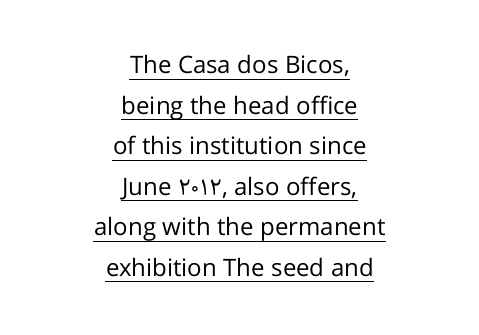
{"italic": "no", "bold": "no", "underline": "yes", "align": "center", "line_spacing": "normal", "line_spacing_ratio": 1.69, "letter_spacing": "normal", "letter_spacing_em": 0.0, "glyph_px": 24}
